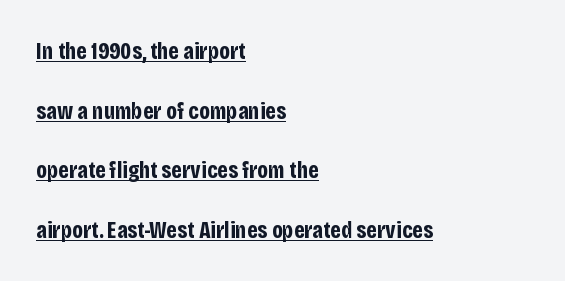
Airy leading. Notice how a bar underscores the lettering throughout. Pretty heavy lettering here — definitely bold. The passage shown has conventional tracking throughout. Notice how the stems are strictly vertical — no italics here. Visually the block forms a straight wall on the left and a jagged coastline on the right.
